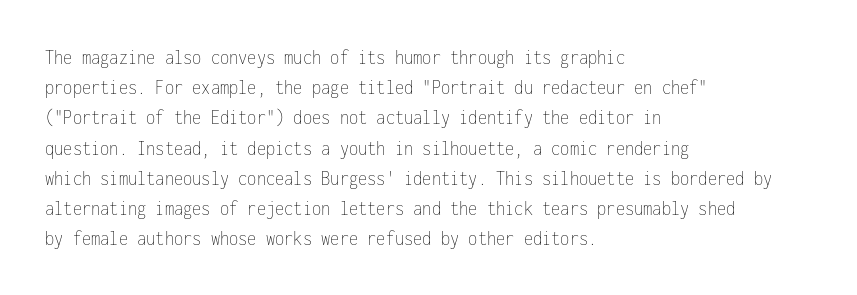
Q: Is the text bold? A: No.
Q: Is the text italic (slanted)? A: No, it is upright.
Q: Is the text underlined? A: No.
Q: How is the paragraph aligned? A: Left-aligned.
Q: Is the spacing between letters normal or unusually wide? A: Normal.
Q: Is the spacing between lines tight, normal or loose? A: Normal.
